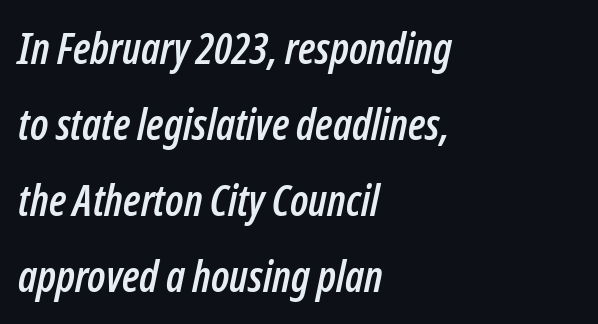
{"italic": "yes", "lean": "right", "slant_degrees": 12, "width": "condensed", "stroke_contrast": "low", "x_height": "medium", "monospaced": "no", "underline": "no", "align": "left", "line_spacing_ratio": 1.77, "letter_spacing": "normal", "letter_spacing_em": 0.0, "glyph_px": 43}
